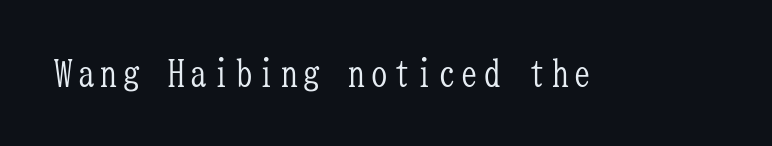
Q: Is the text bold? A: No.
Q: Is the text italic (slanted)? A: No, it is upright.
Q: Is the typeface a serif or a sans-serif typeface? A: Serif.
Q: Is the text underlined? A: No.
Q: Width (condensed, normal, or wide)? A: Condensed.
Q: Stroke contrast? A: Low.
Q: x-height? A: Medium.
Q: Monospaced? A: Yes.
